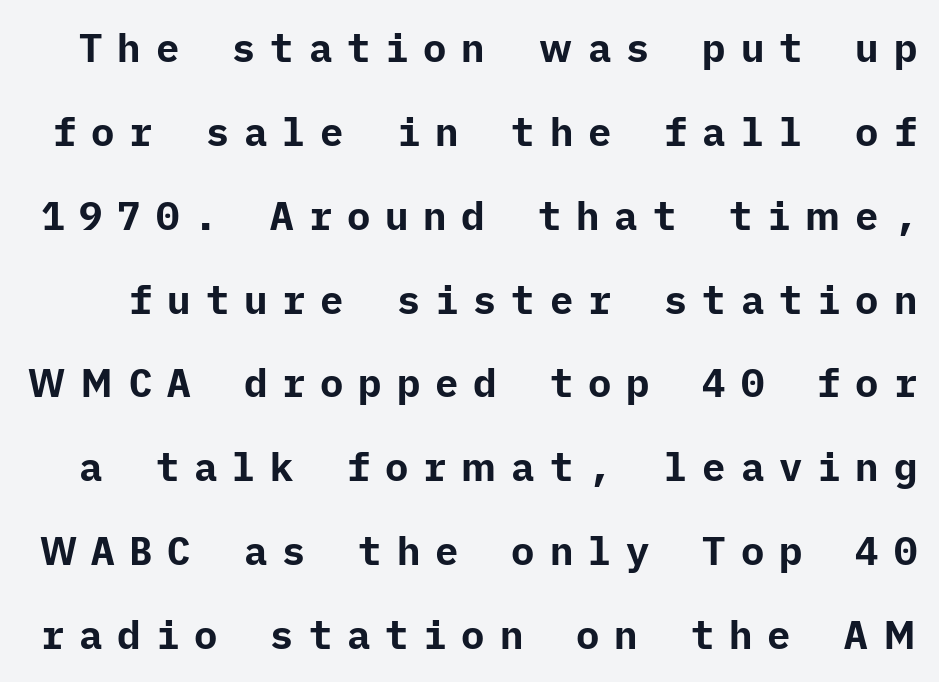
{"serif": "no", "italic": "no", "bold": "yes", "weight": "bold", "width": "normal", "stroke_contrast": "low", "x_height": "medium", "underline": "no", "line_spacing": "loose", "line_spacing_ratio": 2.15, "letter_spacing": "wide", "letter_spacing_em": 0.38, "glyph_px": 39}
